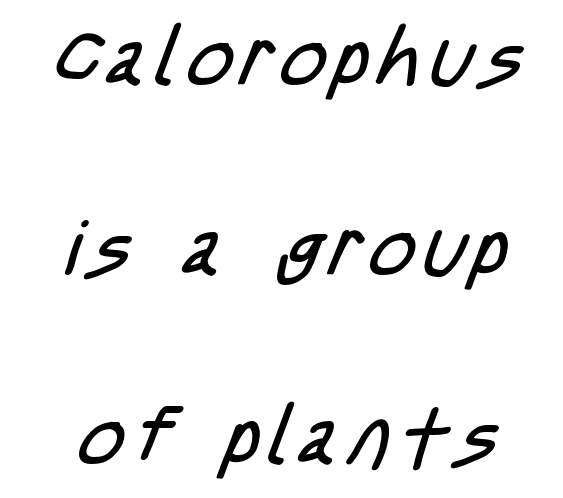
Q: Is the text bold? A: No.
Q: Is the typeface a serif or a sans-serif typeface? A: Sans-serif.
Q: Is the text underlined? A: No.
Q: How is the paragraph aligned? A: Centered.
Q: Is the spacing between lines tight, normal or loose? A: Loose.
Q: Width (condensed, normal, or wide)? A: Condensed.
Q: Stroke contrast? A: Low.
Q: x-height? A: Large.
Q: Monospaced? A: No.
